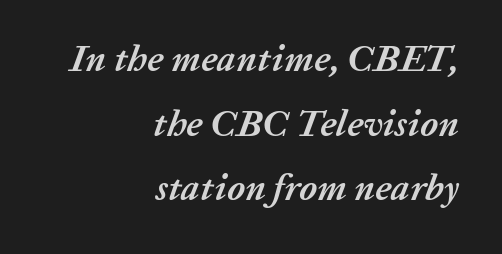
The image shows 37 px semibold type, italic (leaning right); set right-aligned, line spacing 1.75x, normal letter spacing, not underlined; low stroke contrast and a medium x-height.
